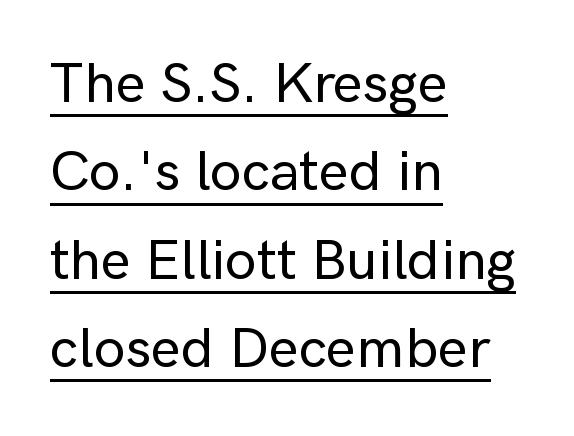
The lines are quadded left. The passage shown is underscored from start to finish. In terms of letterform style, serifs are entirely absent. Unlike italic type, these characters show no tilt at all. Tracking value appears to be zero — textbook default spacing. Here the designer chose a conventional face with non-uniform glyph widths.
